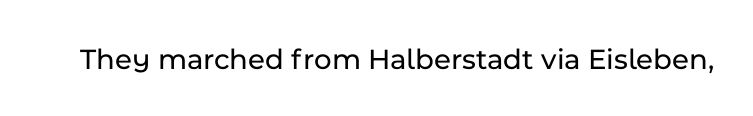
Rendered with straight, roman letterforms. Clear beneath every line of the passage. Short note: letters normally spaced. The letters advance in unequal steps, a hallmark of proportional type.
